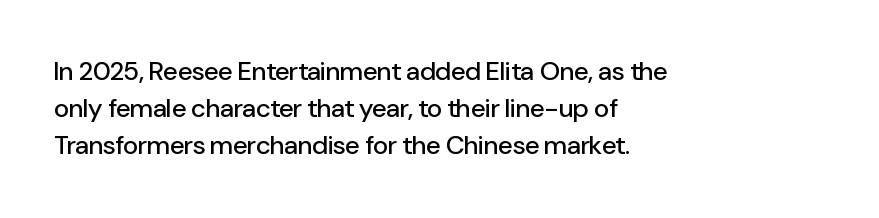
{"italic": "no", "underline": "no", "align": "left", "line_spacing": "normal", "line_spacing_ratio": 1.43, "letter_spacing": "normal", "letter_spacing_em": 0.0, "glyph_px": 26}
